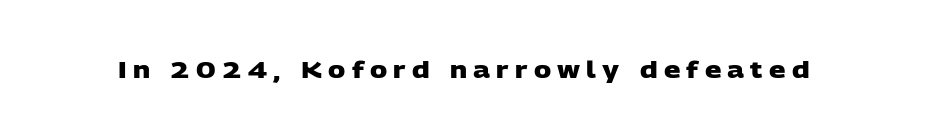
{"bold": "yes", "underline": "no", "letter_spacing": "wide", "letter_spacing_em": 0.27, "glyph_px": 23}
